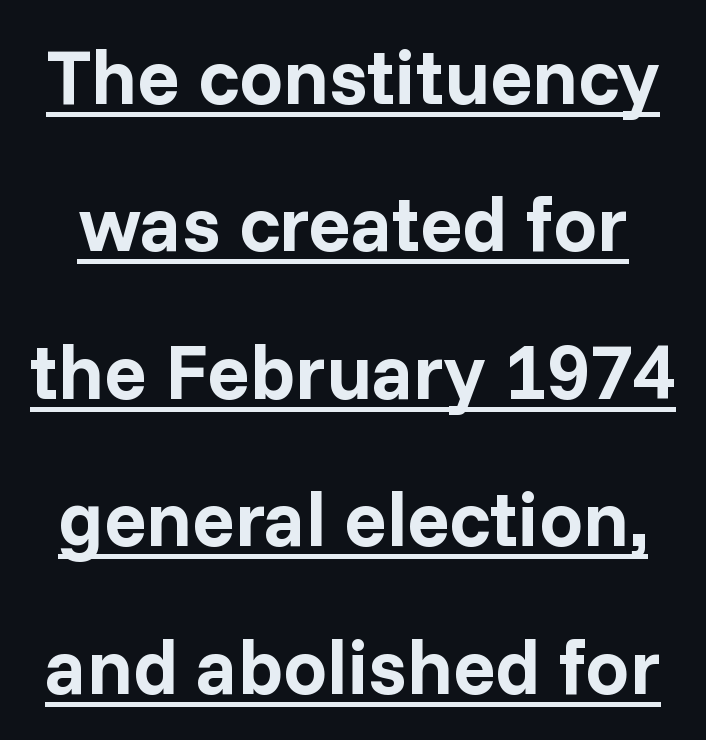
{"serif": "no", "italic": "no", "bold": "yes", "weight": "bold", "width": "normal", "stroke_contrast": "low", "x_height": "medium", "monospaced": "no", "underline": "yes", "line_spacing_ratio": 1.89, "letter_spacing": "normal", "letter_spacing_em": 0.0, "glyph_px": 78}
